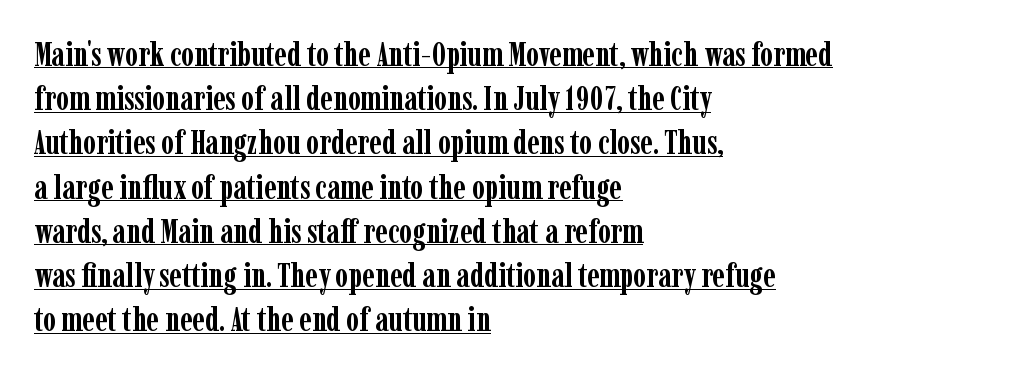
Q: Is the text bold? A: Yes.
Q: Is the text italic (slanted)? A: No, it is upright.
Q: Is the typeface a serif or a sans-serif typeface? A: Serif.
Q: Is the text underlined? A: Yes.
Q: How is the paragraph aligned? A: Left-aligned.
Q: Is the spacing between letters normal or unusually wide? A: Normal.
Q: Is the spacing between lines tight, normal or loose? A: Normal.
Q: Width (condensed, normal, or wide)? A: Condensed.
Q: Stroke contrast? A: Low.
Q: x-height? A: Medium.
Q: Monospaced? A: No.
